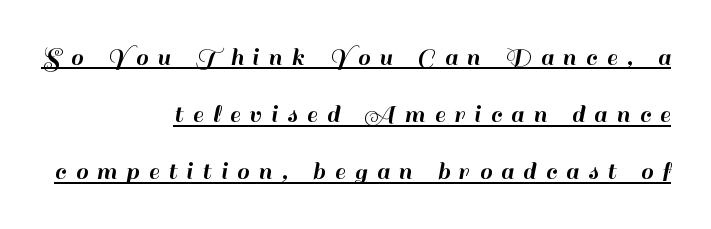
The image shows 27 px text type; set right-aligned, loose line spacing (2.12x), unusually wide letter spacing (+0.35 em), underlined.
